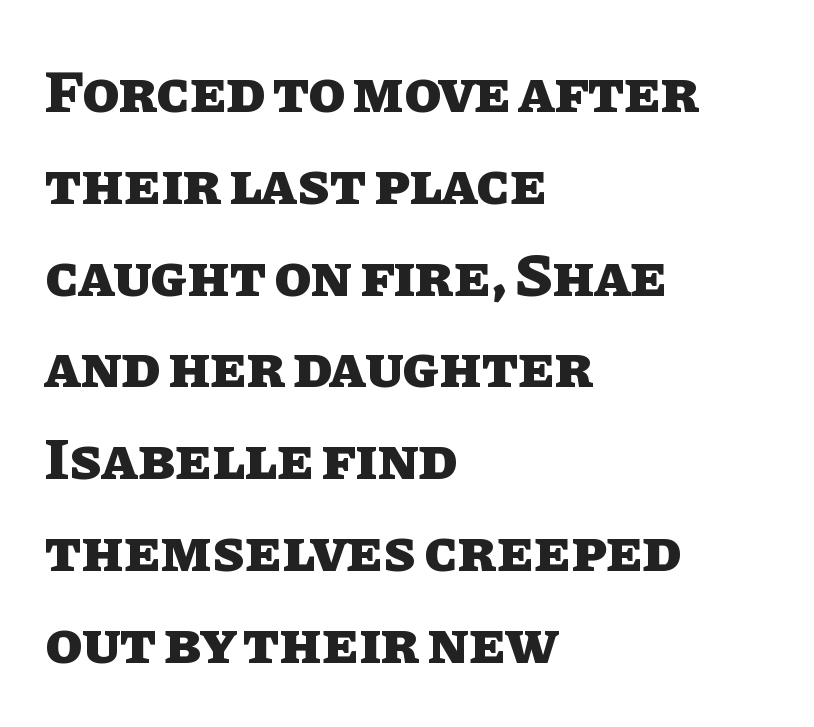
The image shows 60 px heavy type, upright; set left-aligned, normal line spacing (1.53x), normal letter spacing, not underlined; low stroke contrast and a large x-height.
